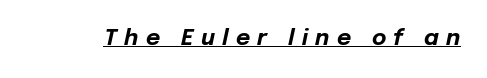
{"italic": "yes", "lean": "right", "slant_degrees": 12, "bold": "yes", "underline": "yes", "letter_spacing": "wide", "letter_spacing_em": 0.34, "glyph_px": 22}
